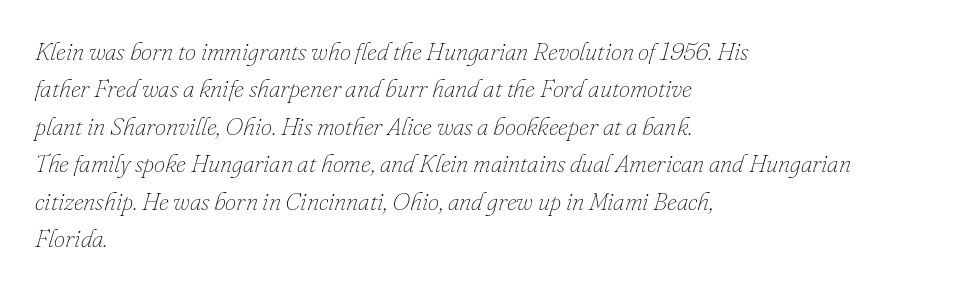
Notice how descenders clear the ascenders below comfortably — that's standard leading. Would a proofreader flag this as italicized? Yes. The ragged edge is on the right, which tells us the setting is flush left. Anything drawn beneath the words? Only blank space. Weight: regular or lighter.
